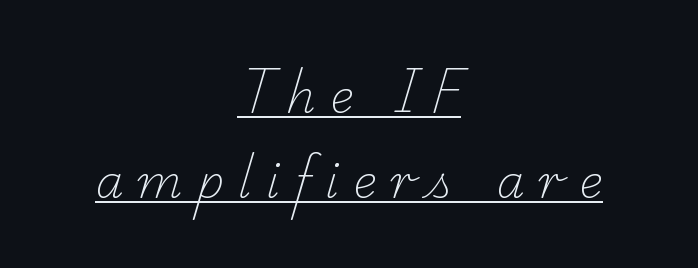
{"serif": "yes", "bold": "no", "weight": "light", "width": "normal", "stroke_contrast": "low", "x_height": "small", "monospaced": "no", "underline": "yes", "align": "center", "line_spacing_ratio": 1.89, "letter_spacing": "wide", "letter_spacing_em": 0.32, "glyph_px": 45}
